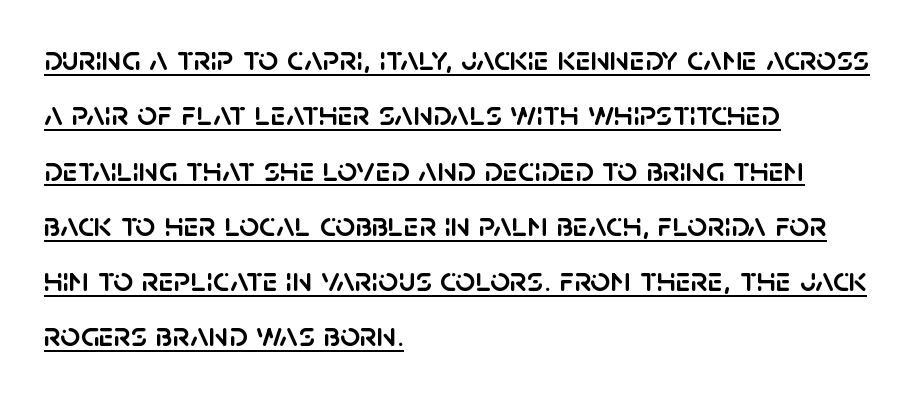
The image shows 35 px sans-serif type, upright; set left-aligned, normal line spacing (1.58x), normal letter spacing, underlined; low stroke contrast and a large x-height.
